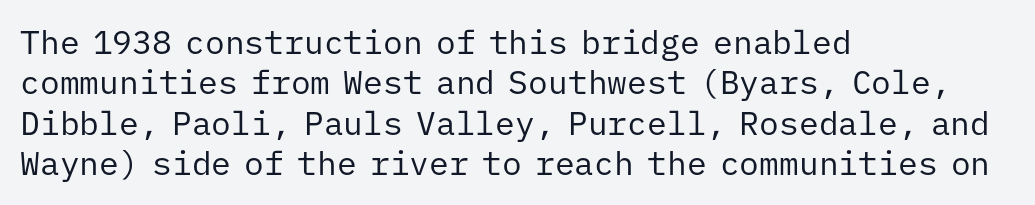
Q: Is the text bold? A: No.
Q: Is the text italic (slanted)? A: No, it is upright.
Q: Is the typeface a serif or a sans-serif typeface? A: Sans-serif.
Q: Is the text underlined? A: No.
Q: How is the paragraph aligned? A: Left-aligned.
Q: Is the spacing between letters normal or unusually wide? A: Normal.
Q: Width (condensed, normal, or wide)? A: Normal.
Q: Stroke contrast? A: Low.
Q: x-height? A: Medium.
Q: Monospaced? A: Yes.
